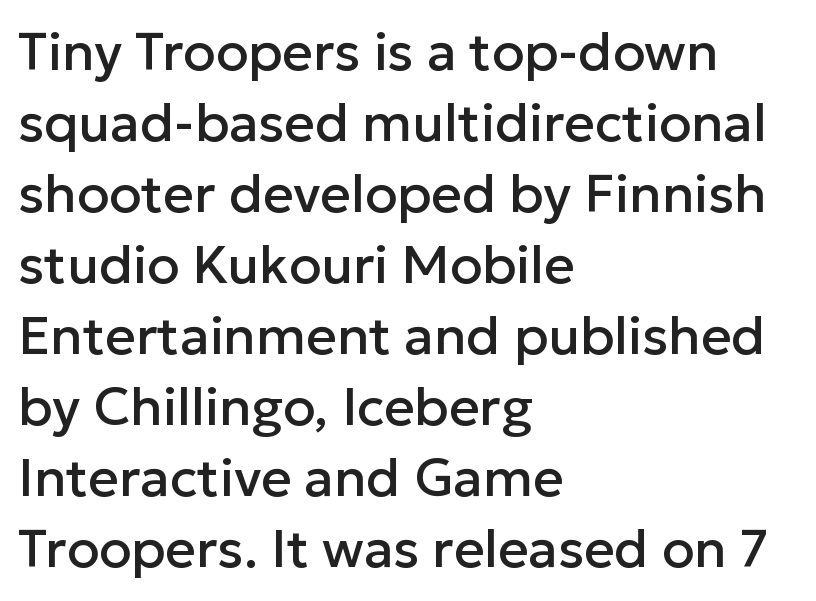
The image shows 53 px sans-serif type, upright; set left-aligned, normal line spacing (1.34x), normal letter spacing, not underlined; low stroke contrast and a medium x-height.
